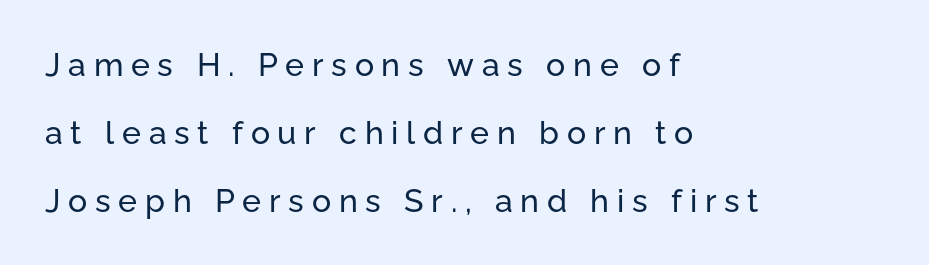
{"serif": "no", "italic": "no", "width": "normal", "stroke_contrast": "low", "x_height": "medium", "monospaced": "no", "underline": "no", "align": "left", "line_spacing": "loose", "line_spacing_ratio": 2.12, "letter_spacing": "wide", "letter_spacing_em": 0.24, "glyph_px": 32}
